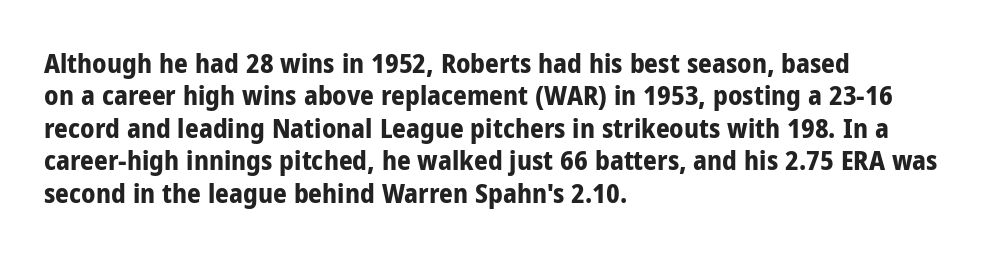
{"italic": "no", "bold": "yes", "underline": "no", "align": "left", "line_spacing_ratio": 1.2, "letter_spacing": "normal", "letter_spacing_em": 0.0, "glyph_px": 27}
